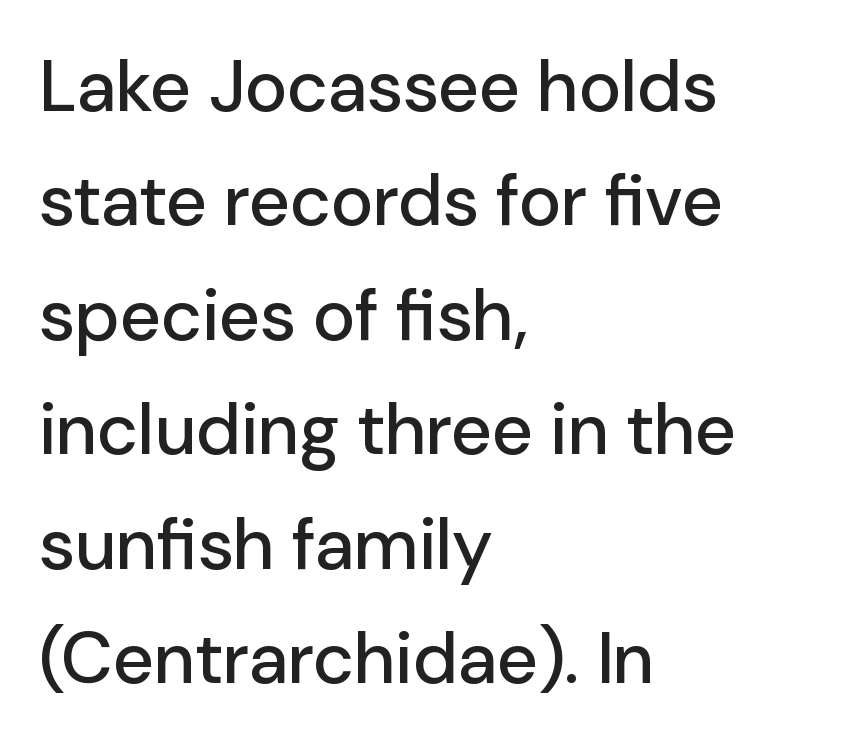
Is this a fixed-width face? No — the glyphs have proportional, varying widths. Between one letter and the next there's only the usual sliver of space. Line starts are locked; line ends wander. No feet cap the strokes, marking this as sans-serif type. No word sits above an underline.
